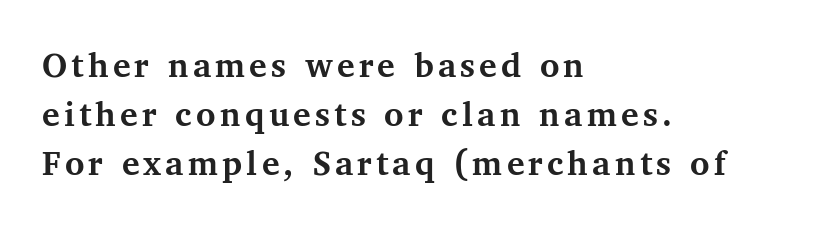
Q: Is the text bold? A: Yes.
Q: Is the text italic (slanted)? A: No, it is upright.
Q: Is the typeface a serif or a sans-serif typeface? A: Serif.
Q: Is the text underlined? A: No.
Q: How is the paragraph aligned? A: Left-aligned.
Q: Is the spacing between lines tight, normal or loose? A: Normal.
Q: Width (condensed, normal, or wide)? A: Normal.
Q: Stroke contrast? A: Medium.
Q: x-height? A: Medium.
Q: Monospaced? A: No.
